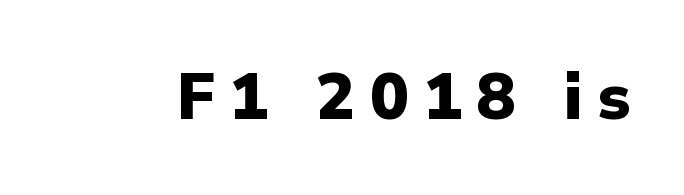
Q: Is the text bold? A: Yes.
Q: Is the text italic (slanted)? A: No, it is upright.
Q: Is the typeface a serif or a sans-serif typeface? A: Sans-serif.
Q: Is the text underlined? A: No.
Q: Is the spacing between letters normal or unusually wide? A: Unusually wide.
Q: Width (condensed, normal, or wide)? A: Normal.
Q: Stroke contrast? A: Low.
Q: x-height? A: Medium.
Q: Monospaced? A: No.
